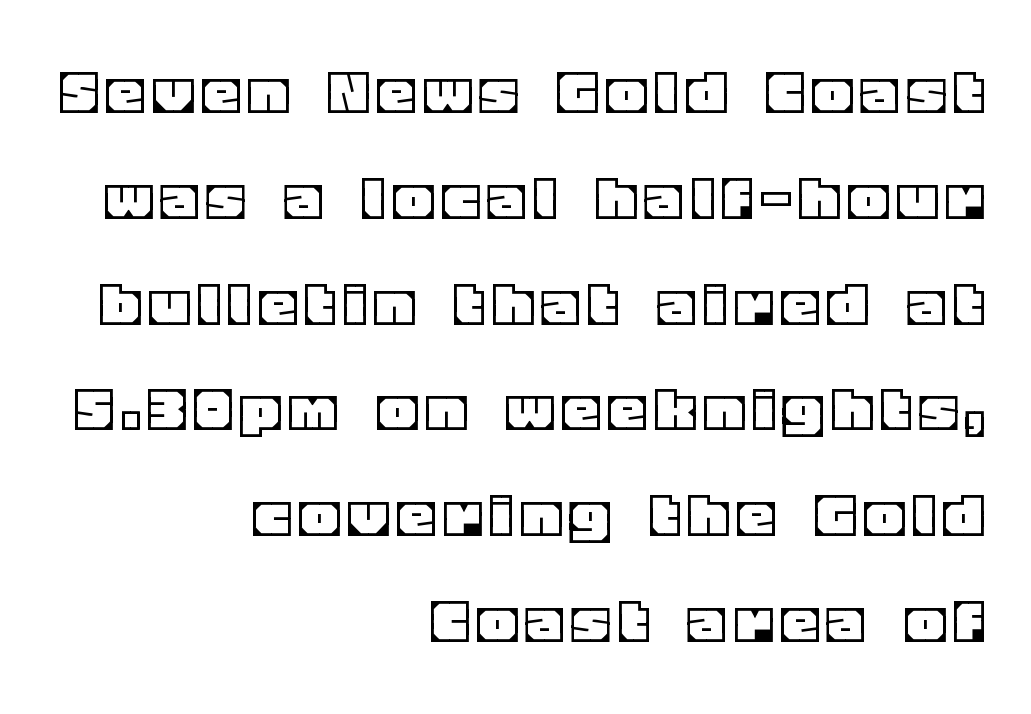
These lines are set flush right with a ragged left edge. A normal amount of white space separates one row of letters from the next. Every character sits straight up, as roman type does. Note the varied advance widths — an 'i' is clearly narrower than an 'm'. Has an underline been added? It has not.
